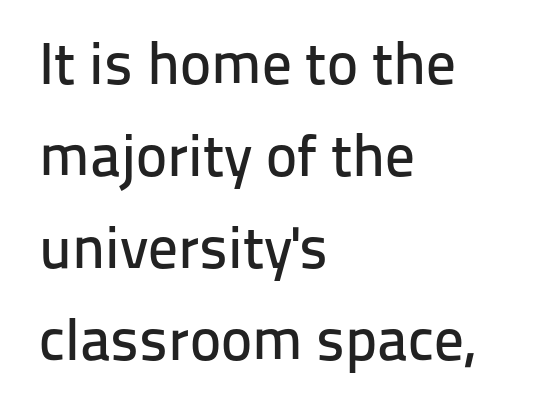
The lettering stays uniformly vertical, giving the passage a roman look. The passage shown stacks its lines at a standard gap. Underlining? Definitely not there. The typesetter chose a ragged-right arrangement here. Here the glyphs are tracked normally, forming tight word shapes. The rendering shows plain stroke endings on the letterforms — a sans-serif design.
